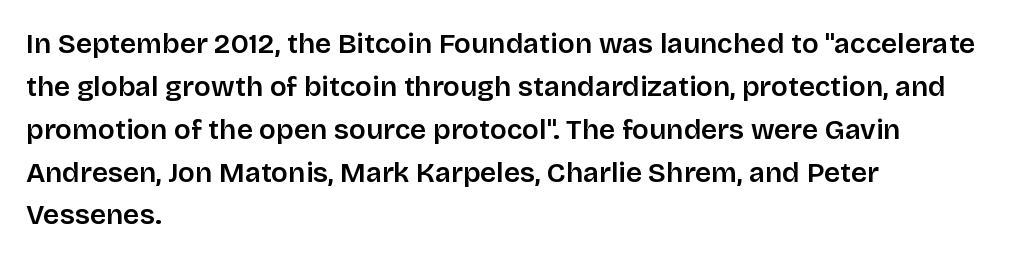
Q: Is the text bold? A: Semi-bold.
Q: Is the text italic (slanted)? A: No, it is upright.
Q: Is the typeface a serif or a sans-serif typeface? A: Sans-serif.
Q: Is the text underlined? A: No.
Q: How is the paragraph aligned? A: Left-aligned.
Q: Is the spacing between letters normal or unusually wide? A: Normal.
Q: Is the spacing between lines tight, normal or loose? A: Normal.
Q: Width (condensed, normal, or wide)? A: Normal.
Q: Stroke contrast? A: Low.
Q: x-height? A: Large.
Q: Monospaced? A: No.
